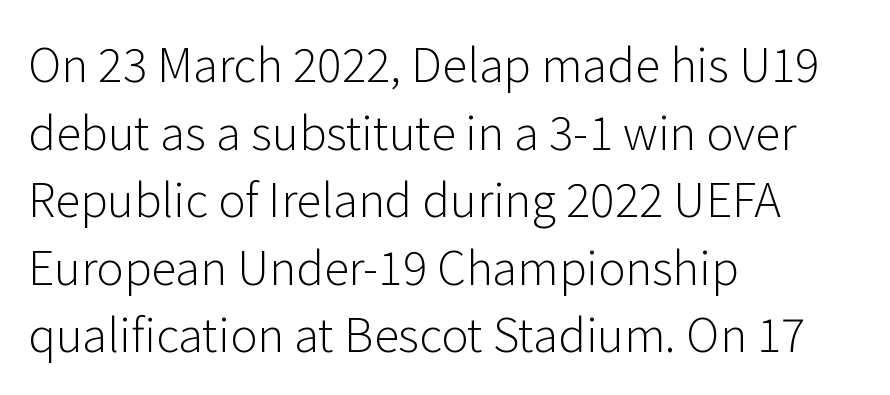
Q: Is the text bold? A: No.
Q: Is the text italic (slanted)? A: No, it is upright.
Q: Is the typeface a serif or a sans-serif typeface? A: Sans-serif.
Q: Is the text underlined? A: No.
Q: How is the paragraph aligned? A: Left-aligned.
Q: Is the spacing between letters normal or unusually wide? A: Normal.
Q: Is the spacing between lines tight, normal or loose? A: Normal.
Q: Width (condensed, normal, or wide)? A: Normal.
Q: Stroke contrast? A: Low.
Q: x-height? A: Medium.
Q: Monospaced? A: No.
